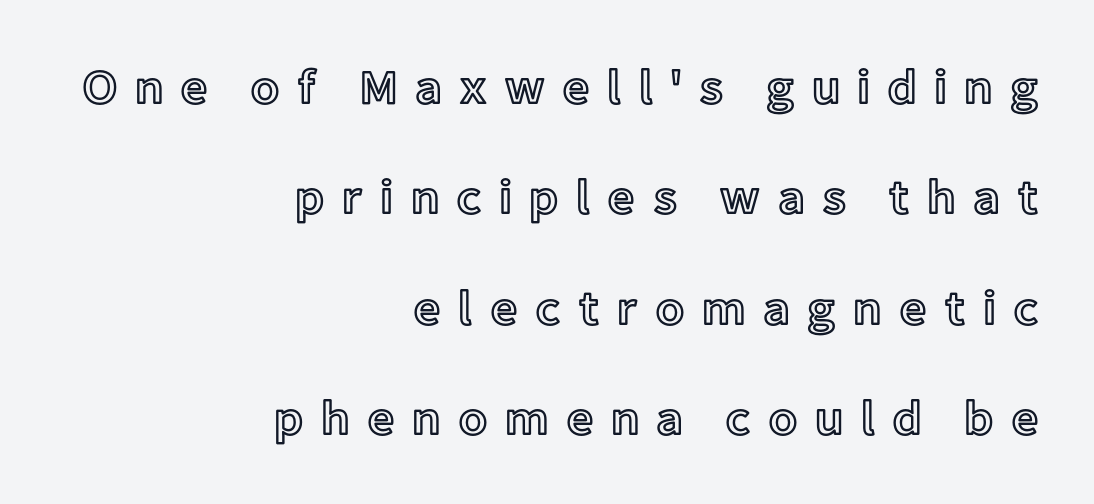
A typesetter would call this proportional, since set widths differ per character. Ascenders rise straight up at ninety degrees. Bare-footed words on every line. The rendering inserts visible extra space after every character.
